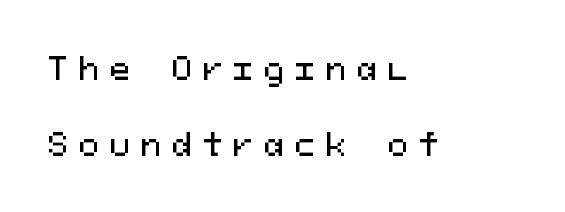
Q: Is the text italic (slanted)? A: No, it is upright.
Q: Is the typeface a serif or a sans-serif typeface? A: Sans-serif.
Q: Is the text underlined? A: No.
Q: How is the paragraph aligned? A: Left-aligned.
Q: Is the spacing between letters normal or unusually wide? A: Unusually wide.
Q: Is the spacing between lines tight, normal or loose? A: Loose.
Q: Width (condensed, normal, or wide)? A: Normal.
Q: Stroke contrast? A: Medium.
Q: x-height? A: Medium.
Q: Monospaced? A: Yes.
